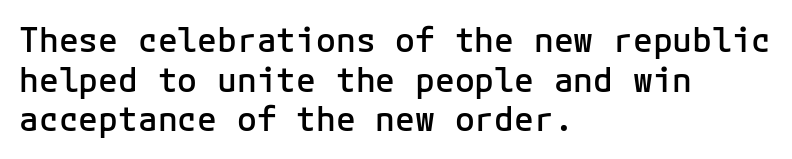
Q: Is the text bold? A: Semi-bold.
Q: Is the text italic (slanted)? A: No, it is upright.
Q: Is the typeface a serif or a sans-serif typeface? A: Sans-serif.
Q: Is the text underlined? A: No.
Q: How is the paragraph aligned? A: Left-aligned.
Q: Is the spacing between letters normal or unusually wide? A: Normal.
Q: Width (condensed, normal, or wide)? A: Normal.
Q: Stroke contrast? A: Low.
Q: x-height? A: Medium.
